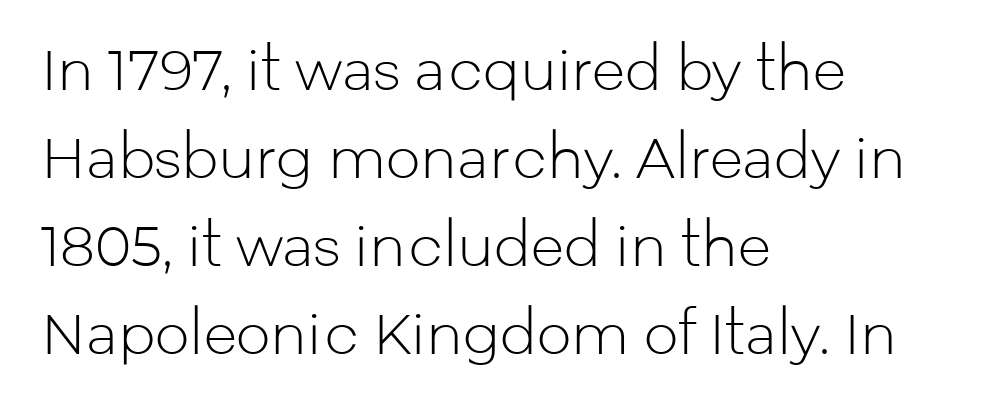
{"serif": "no", "italic": "no", "bold": "no", "weight": "light", "width": "normal", "stroke_contrast": "low", "x_height": "medium", "monospaced": "no", "underline": "no", "align": "left", "line_spacing": "normal", "line_spacing_ratio": 1.6, "letter_spacing": "normal", "letter_spacing_em": 0.0, "glyph_px": 55}
